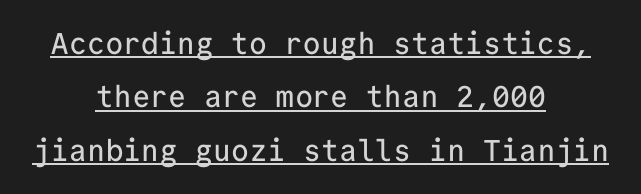
Q: Is the text italic (slanted)? A: No, it is upright.
Q: Is the typeface a serif or a sans-serif typeface? A: Sans-serif.
Q: Is the text underlined? A: Yes.
Q: How is the paragraph aligned? A: Centered.
Q: Is the spacing between letters normal or unusually wide? A: Normal.
Q: Width (condensed, normal, or wide)? A: Normal.
Q: Stroke contrast? A: Low.
Q: x-height? A: Medium.
Q: Monospaced? A: Yes.
